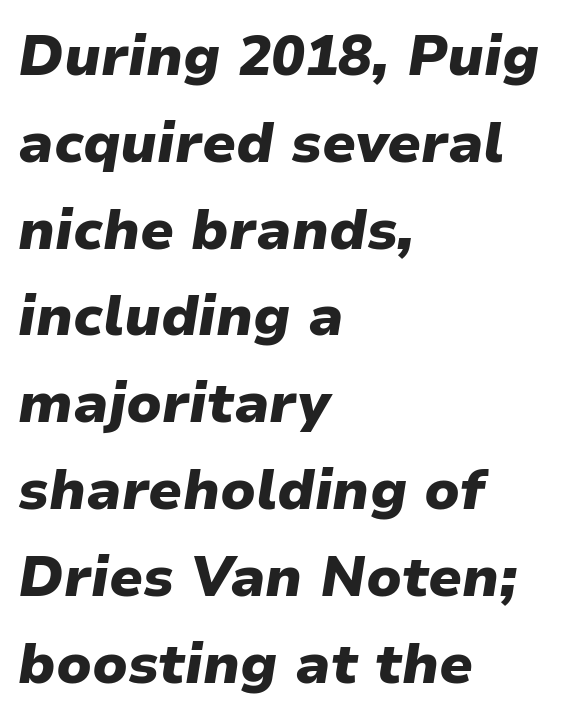
The image shows 56 px heavy type, italic (leaning right); set left-aligned, normal line spacing (1.55x), normal letter spacing, not underlined; low stroke contrast and a medium x-height.
